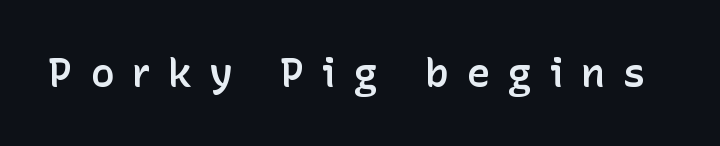
Q: Is the text bold? A: Semi-bold.
Q: Is the text italic (slanted)? A: No, it is upright.
Q: Is the typeface a serif or a sans-serif typeface? A: Sans-serif.
Q: Is the text underlined? A: No.
Q: Is the spacing between letters normal or unusually wide? A: Unusually wide.
Q: Width (condensed, normal, or wide)? A: Normal.
Q: Stroke contrast? A: Low.
Q: x-height? A: Medium.
Q: Monospaced? A: No.
